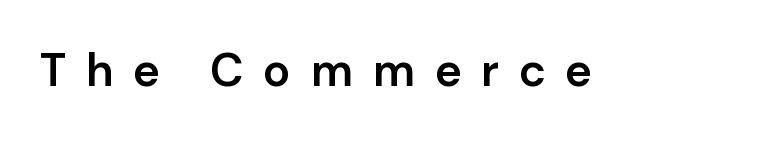
The image shows 46 px semibold sans-serif type, upright; set unusually wide letter spacing (+0.42 em), not underlined; low stroke contrast and a medium x-height.
